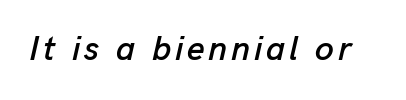
{"italic": "yes", "lean": "right", "slant_degrees": 13, "width": "normal", "stroke_contrast": "low", "x_height": "medium", "monospaced": "no", "underline": "no", "glyph_px": 34}
